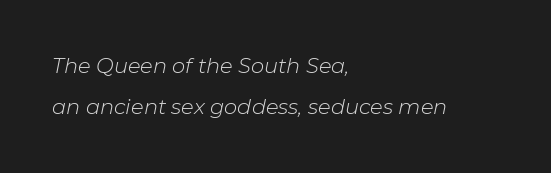
The rendering keeps characters at their native spacing. Letters rest on an invisible, unmarked baseline. Horizontal bands of white between lines are thick stripes. The specimen reads as italic at a glance. A quiet, ordinary-to-light weight characterises the typeface. These lines are set flush left with a ragged right edge.
